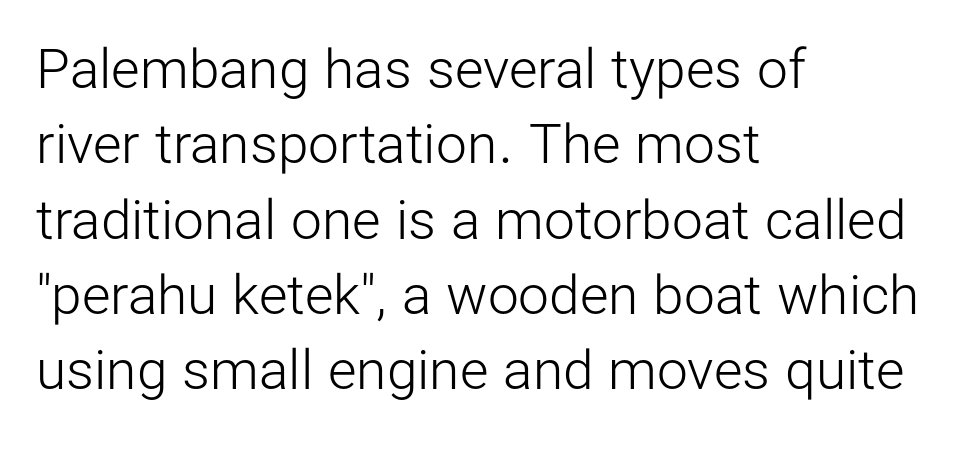
Q: Is the text bold? A: No.
Q: Is the text italic (slanted)? A: No, it is upright.
Q: Is the typeface a serif or a sans-serif typeface? A: Sans-serif.
Q: Is the text underlined? A: No.
Q: How is the paragraph aligned? A: Left-aligned.
Q: Is the spacing between letters normal or unusually wide? A: Normal.
Q: Is the spacing between lines tight, normal or loose? A: Normal.
Q: Width (condensed, normal, or wide)? A: Normal.
Q: Stroke contrast? A: Low.
Q: x-height? A: Medium.
Q: Monospaced? A: No.
